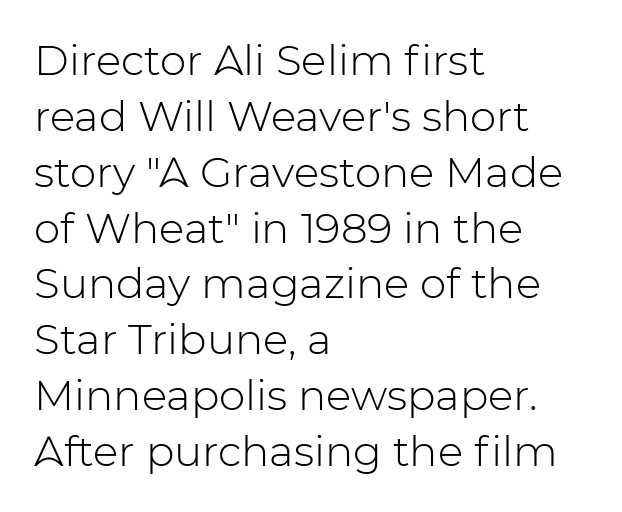
The image shows 42 px light sans-serif type, upright; set left-aligned, normal line spacing (1.33x), normal letter spacing, not underlined; low stroke contrast and a medium x-height.
